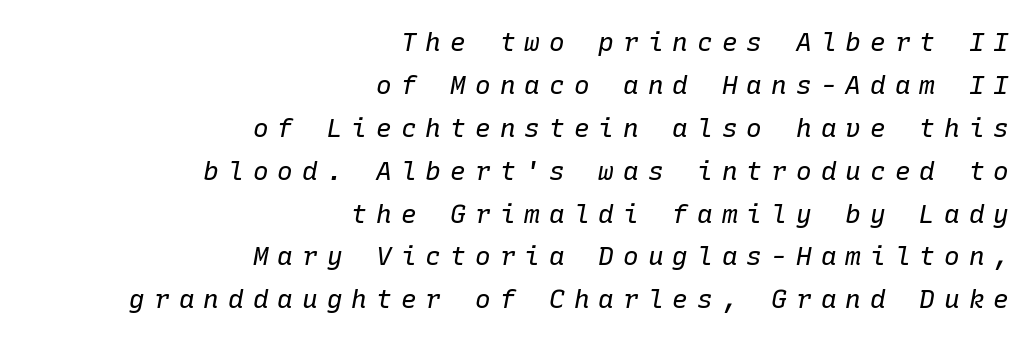
Observe the wide spacing: letters keep a clear distance from each other. Casual observation: everything's shoved over to the right. Vertical stems look standard width or narrower in stroke. Interline gaps are of average width in this sample. You can tell it's italic because the verticals aren't actually vertical.
